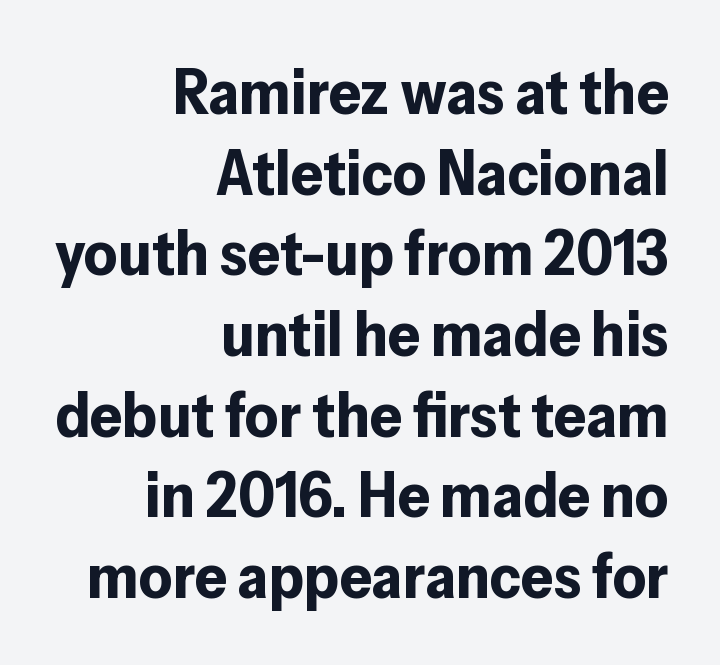
The passage shown has conventional tracking throughout. In terms of letterform style, serifs are entirely absent. These lines are rendered in a variable-pitch font. Designer's note — italics off, roman on. The rendering uses a moderate line-height, typical for paragraphs.
